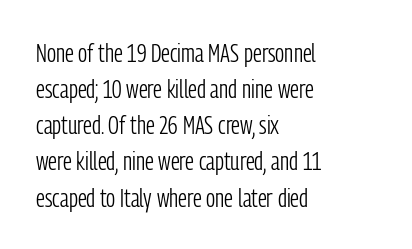
Q: Is the text bold? A: No.
Q: Is the text italic (slanted)? A: No, it is upright.
Q: Is the text underlined? A: No.
Q: How is the paragraph aligned? A: Left-aligned.
Q: Is the spacing between letters normal or unusually wide? A: Normal.
Q: Is the spacing between lines tight, normal or loose? A: Normal.
